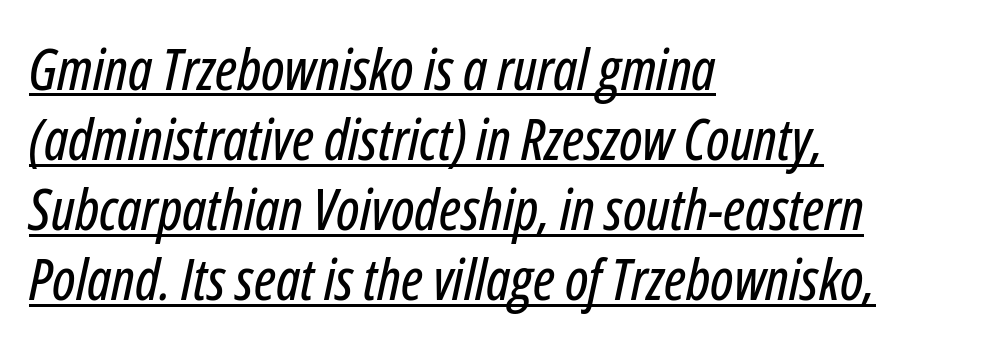
The image shows 57 px condensed type, italic (leaning right); set left-aligned, line spacing 1.23x, normal letter spacing, underlined; low stroke contrast and a medium x-height.
